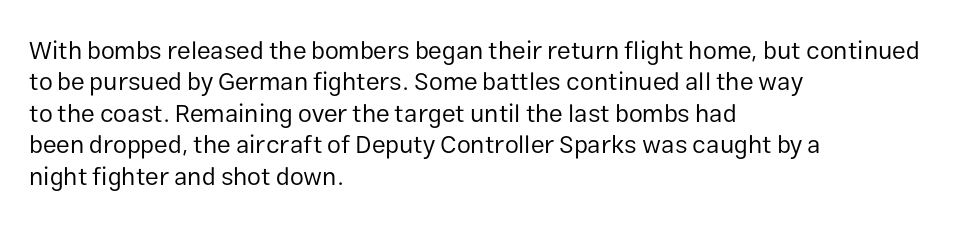
No letter is thick-stroked: the sample isn't bold. This is roman type, the default non-slanted kind. One glance says typical: line gaps are just what's usual. Plain, unruled lines of type. This sample is left-justified, so line endings fall wherever the words run out.
